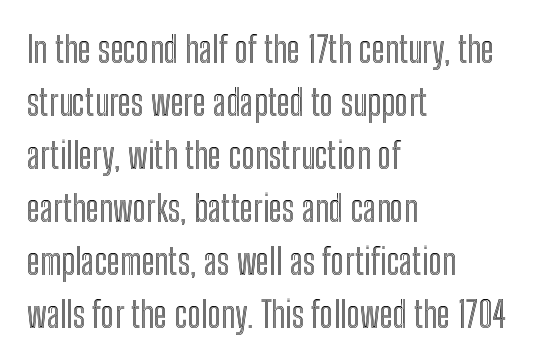
All the whitespace from short lines collects on the right. Lines of text with bare space underneath. Ordinary non-slanted type is in use. A typesetter would call this proportional, since set widths differ per character. The passage shown has conventional tracking throughout.
